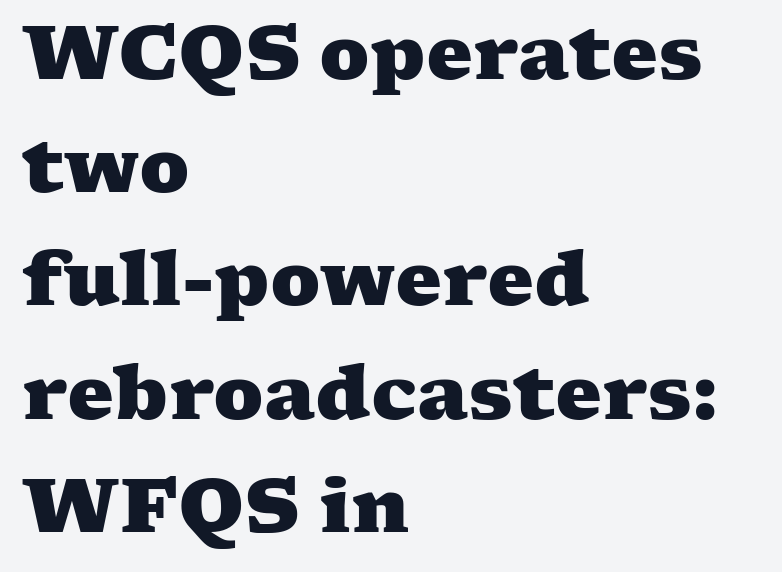
Check where the strokes stop: tiny serifs finish them off. Teacher's note: observe the even left margin — that is flush-left alignment. Nothing unusual about the tracking: characters are spaced as the font intends. Decoration check: the copy has no underline. Caption: bold face, heavy strokes.
